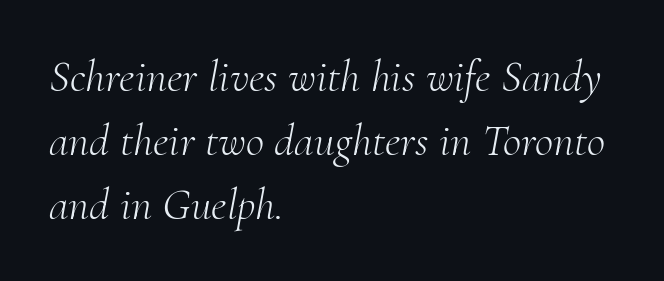
The image shows 45 px light serif type, italic (leaning right); set left-aligned, normal line spacing (1.42x), normal letter spacing, not underlined; medium stroke contrast and a small x-height.
